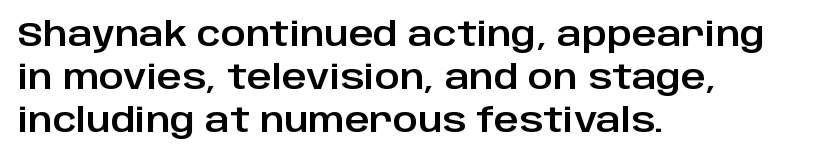
Q: Is the text italic (slanted)? A: No, it is upright.
Q: Is the typeface a serif or a sans-serif typeface? A: Sans-serif.
Q: Is the text underlined? A: No.
Q: How is the paragraph aligned? A: Left-aligned.
Q: Is the spacing between letters normal or unusually wide? A: Normal.
Q: Is the spacing between lines tight, normal or loose? A: Normal.
Q: Width (condensed, normal, or wide)? A: Normal.
Q: Stroke contrast? A: Low.
Q: x-height? A: Large.
Q: Monospaced? A: No.
